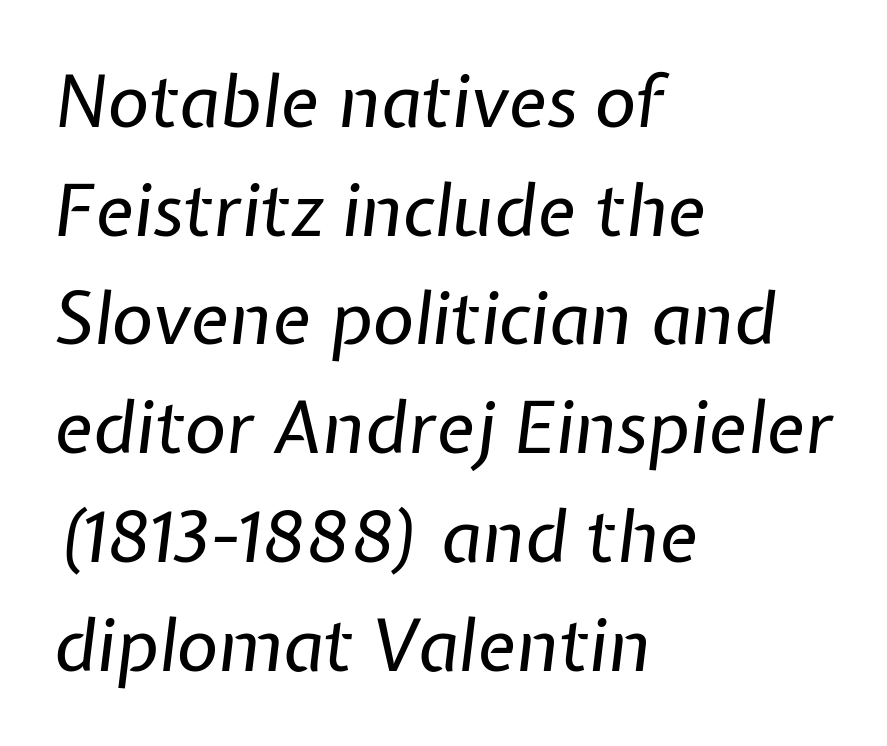
Q: Is the text bold? A: No.
Q: Is the text italic (slanted)? A: Yes, it leans right by about 7 degrees.
Q: Is the text underlined? A: No.
Q: How is the paragraph aligned? A: Left-aligned.
Q: Is the spacing between letters normal or unusually wide? A: Normal.
Q: Is the spacing between lines tight, normal or loose? A: Normal.
Q: Width (condensed, normal, or wide)? A: Normal.
Q: Stroke contrast? A: Low.
Q: x-height? A: Medium.
Q: Monospaced? A: No.
